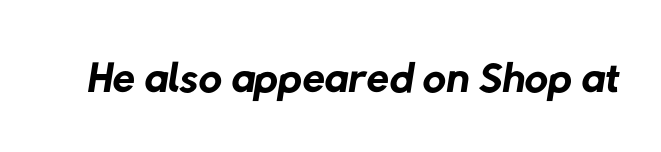
Q: Is the text bold? A: No.
Q: Is the typeface a serif or a sans-serif typeface? A: Sans-serif.
Q: Is the text underlined? A: No.
Q: Is the spacing between letters normal or unusually wide? A: Normal.
Q: Width (condensed, normal, or wide)? A: Normal.
Q: Stroke contrast? A: Low.
Q: x-height? A: Medium.
Q: Monospaced? A: No.
